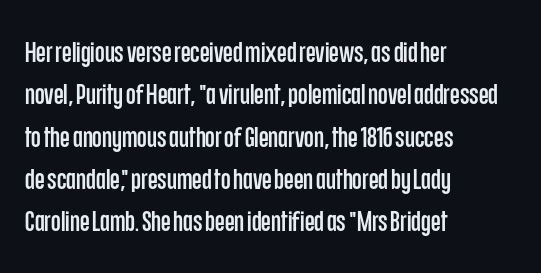
Q: Is the text italic (slanted)? A: No, it is upright.
Q: Is the typeface a serif or a sans-serif typeface? A: Sans-serif.
Q: Is the text underlined? A: No.
Q: How is the paragraph aligned? A: Left-aligned.
Q: Is the spacing between letters normal or unusually wide? A: Normal.
Q: Is the spacing between lines tight, normal or loose? A: Normal.
Q: Width (condensed, normal, or wide)? A: Condensed.
Q: Stroke contrast? A: Low.
Q: x-height? A: Large.
Q: Monospaced? A: No.
